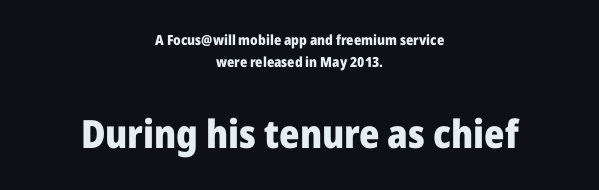
The image shows 39 px heavy sans-serif type, upright; set centered, normal line spacing (1.6x), normal letter spacing, not underlined; the second (bottom) block is 2.79x larger; low stroke contrast and a medium x-height.
